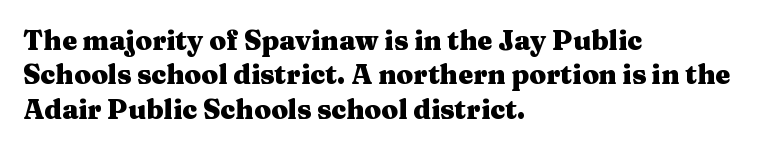
{"italic": "no", "bold": "yes", "underline": "no", "align": "left", "line_spacing": "normal", "line_spacing_ratio": 1.27, "letter_spacing": "normal", "letter_spacing_em": 0.0, "glyph_px": 27}
